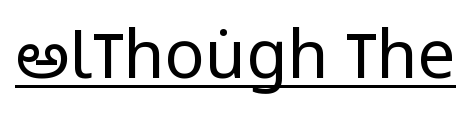
The image shows 67 px regular-weight, condensed sans-serif type, upright; set normal letter spacing, underlined; low stroke contrast and a large x-height.
